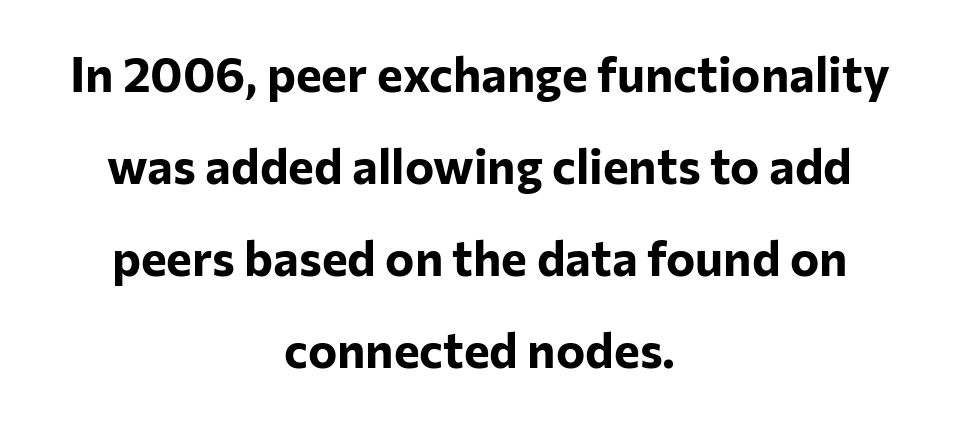
{"serif": "no", "italic": "no", "bold": "yes", "weight": "bold", "width": "normal", "stroke_contrast": "low", "x_height": "medium", "monospaced": "no", "underline": "no", "align": "center", "line_spacing_ratio": 1.88, "letter_spacing": "normal", "letter_spacing_em": 0.0, "glyph_px": 49}
